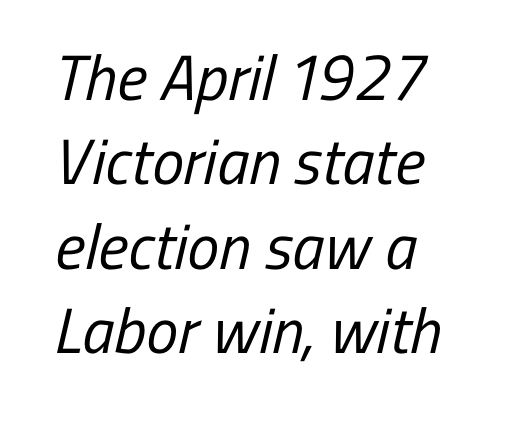
Nobody touched the tracking dial on this one. What kind of face is this? One without serifs — a sans. Proportional: the letters do not fall into vertical columns. This sample keeps an unexceptional amount of space between lines.
